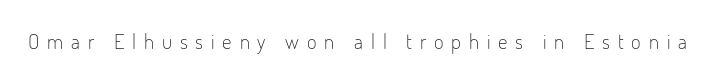
The image shows 21 px text type, upright; set unusually wide letter spacing (+0.37 em), not underlined.
